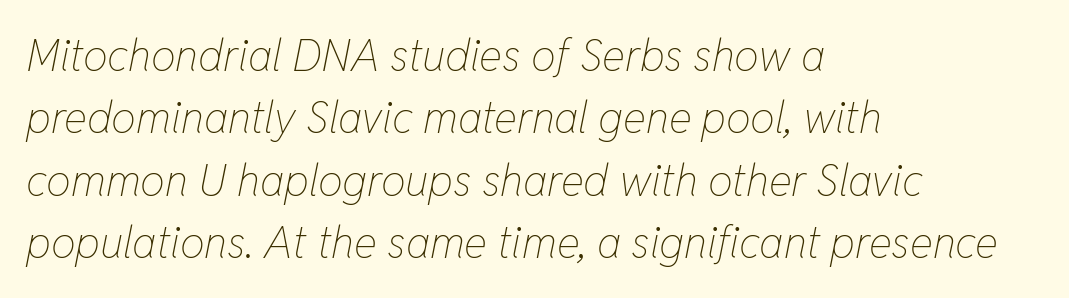
The image shows 44 px thin, condensed type, italic (leaning right); set left-aligned, normal line spacing (1.42x), normal letter spacing, not underlined; low stroke contrast and a medium x-height.
